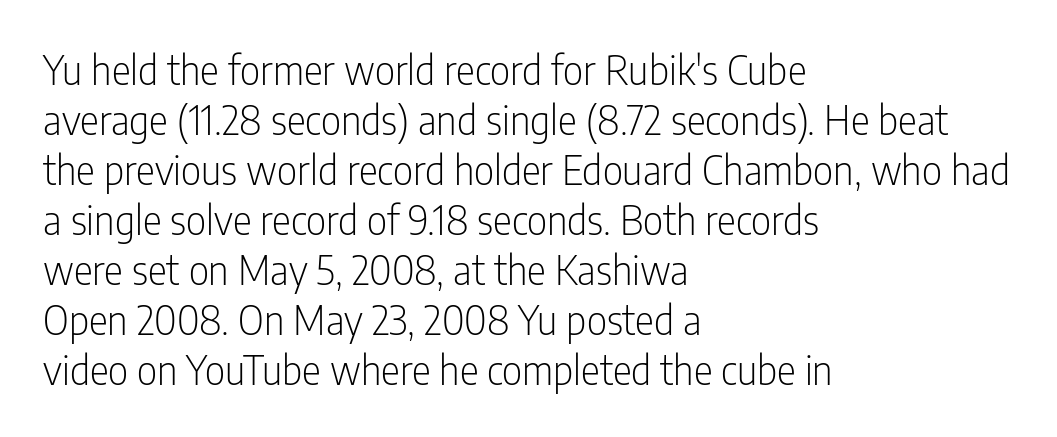
The image shows 40 px light, condensed sans-serif type, upright; set left-aligned, normal line spacing (1.25x), normal letter spacing, not underlined; low stroke contrast and a medium x-height.
